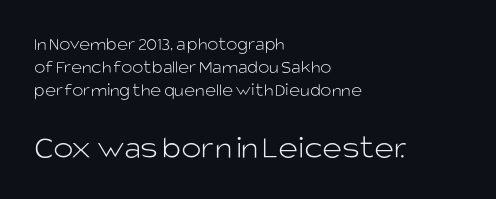
Q: Is the text bold? A: No.
Q: Is the text italic (slanted)? A: No, it is upright.
Q: Is the typeface a serif or a sans-serif typeface? A: Sans-serif.
Q: Is the text underlined? A: No.
Q: How is the paragraph aligned? A: Left-aligned.
Q: Is the spacing between letters normal or unusually wide? A: Normal.
Q: Which block of text is set in a larger size, the first (top) or the second (bottom)? A: The second (bottom) one.
Q: Width (condensed, normal, or wide)? A: Normal.
Q: Stroke contrast? A: Low.
Q: x-height? A: Large.
Q: Monospaced? A: No.
